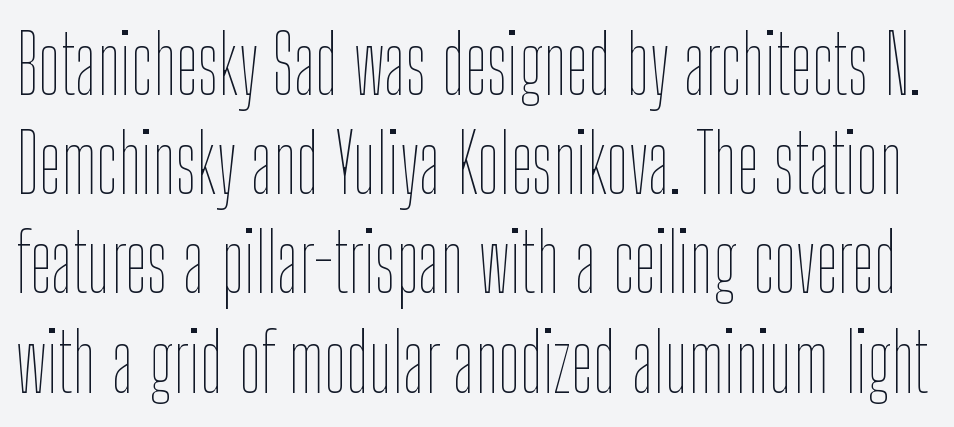
Short note: letters normally spaced. Ordinary non-slanted type is in use. Heft: none added — not bold. A typesetter would call this proportional, since set widths differ per character. Has an underline been added? It has not.
